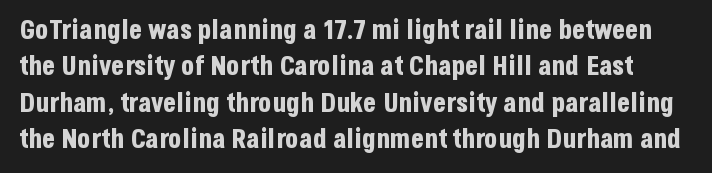
Q: Is the text bold? A: Yes.
Q: Is the text italic (slanted)? A: No, it is upright.
Q: Is the text underlined? A: No.
Q: Is the spacing between letters normal or unusually wide? A: Normal.
Q: Is the spacing between lines tight, normal or loose? A: Normal.
